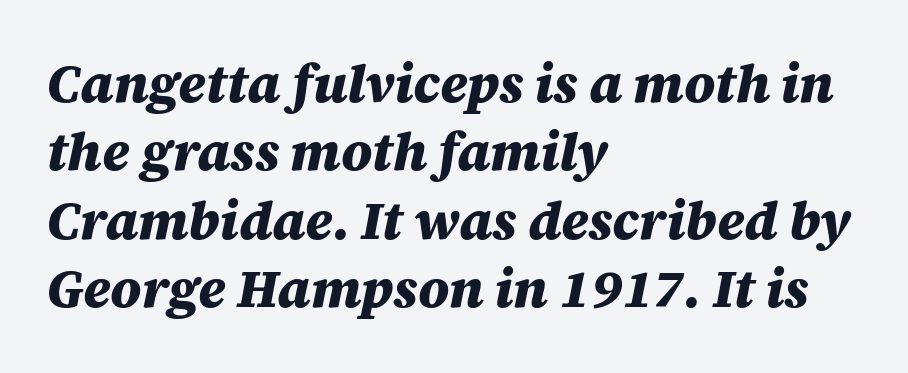
The image shows 53 px heavy type, italic (leaning right); set left-aligned, normal line spacing (1.29x), normal letter spacing, not underlined; medium stroke contrast and a large x-height.
